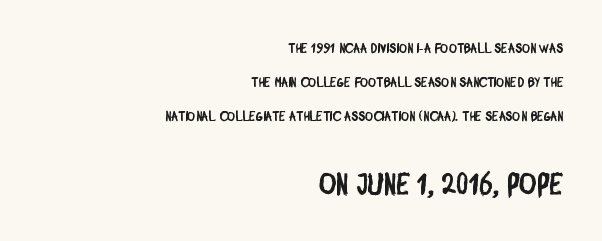
{"serif": "no", "width": "condensed", "stroke_contrast": "low", "x_height": "large", "monospaced": "no", "underline": "no", "align": "right", "line_spacing": "loose", "line_spacing_ratio": 2.43, "letter_spacing": "normal", "letter_spacing_em": 0.0, "larger_block": "second", "size_ratio": 2.14, "glyph_px": 30}
